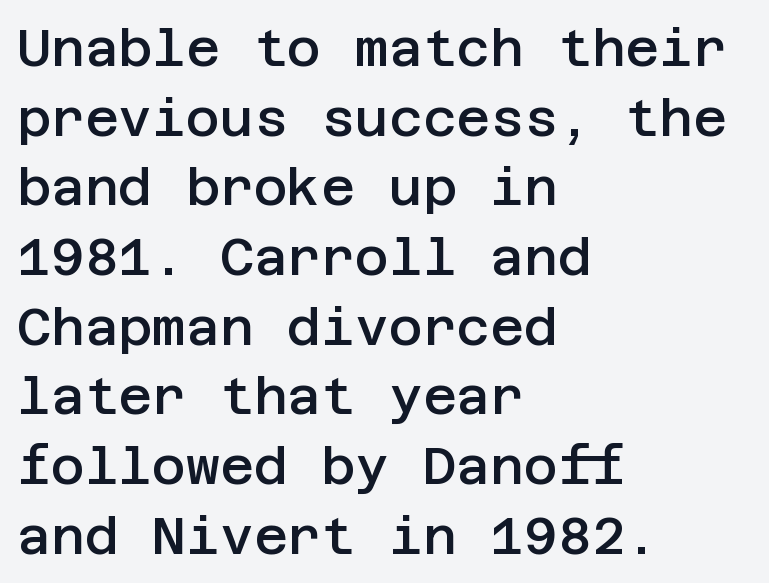
The image shows 52 px semibold sans-serif type, upright; set left-aligned, normal line spacing (1.34x), normal letter spacing, not underlined; low stroke contrast and a large x-height.
